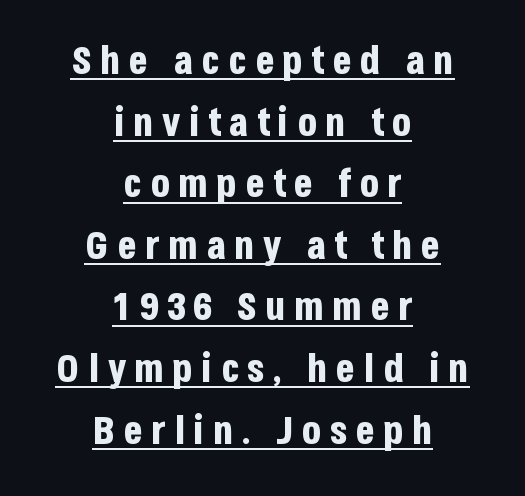
The image shows 40 px bold, condensed sans-serif type, upright; set centered, normal line spacing (1.54x), unusually wide letter spacing (+0.2 em), underlined; low stroke contrast and a large x-height.
